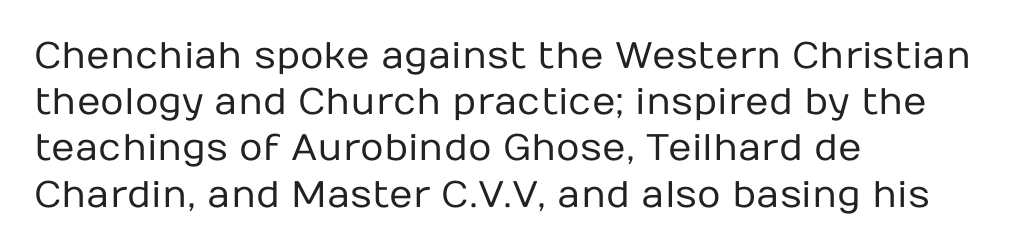
{"serif": "no", "italic": "no", "bold": "no", "weight": "regular", "width": "normal", "stroke_contrast": "low", "x_height": "medium", "monospaced": "no", "underline": "no", "align": "left", "line_spacing": "normal", "line_spacing_ratio": 1.25, "letter_spacing": "normal", "letter_spacing_em": 0.0, "glyph_px": 37}
